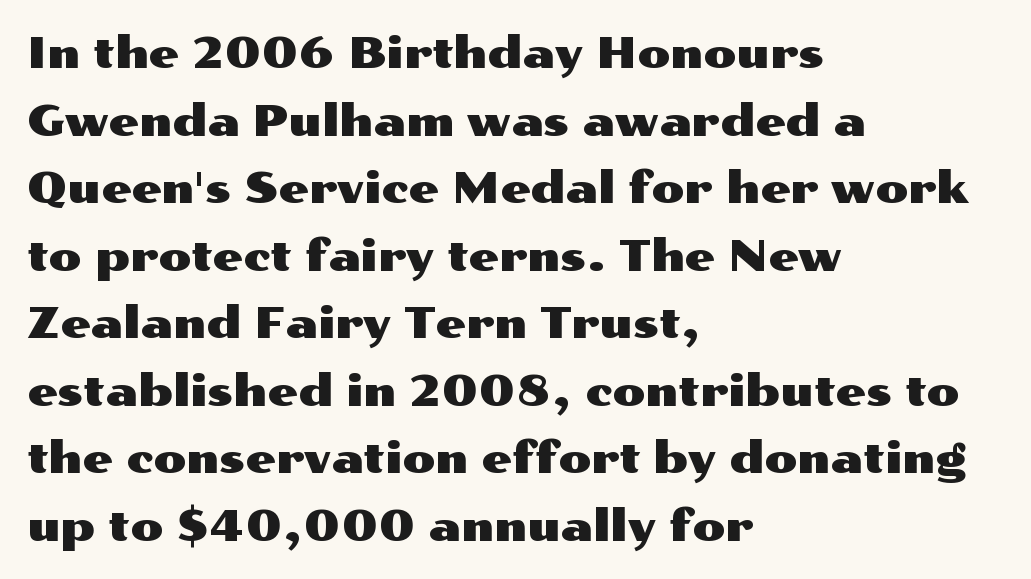
Leftover space on each line is placed entirely after the last word. Default kerning and tracking; the words read as compact shapes. Varying glyph widths throughout — classic text-font behaviour. Nothing sits at the stroke ends, so this counts as sans-serif. Line spacing here is normal. Anything drawn beneath the words? Only blank space.
